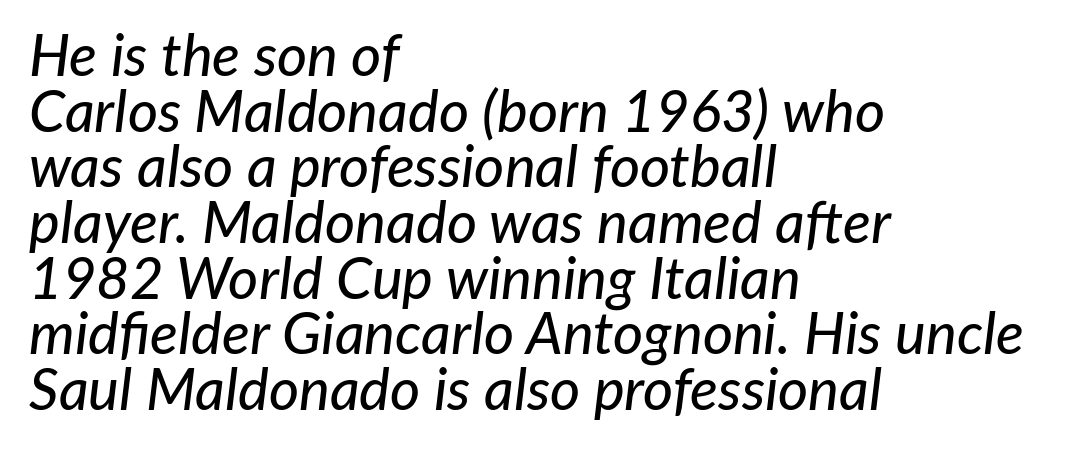
You could barely slide anything between these rows. A typesetter would mark this as italic. These lines are set flush left with a ragged right edge. A typesetter would call this proportional, since set widths differ per character. The letters sit at their default tracking, neither squeezed nor spread.
